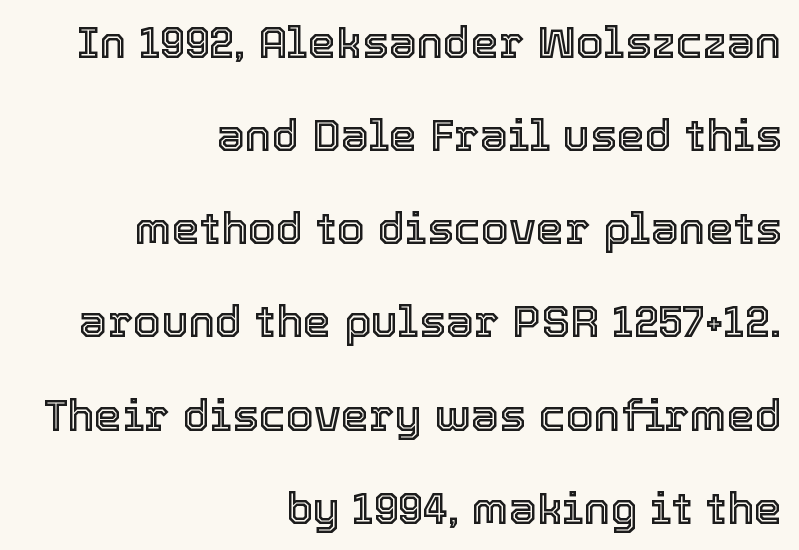
Observe the ordinary spacing: letters are neighbours, not strangers. Quick note: underline off. A student would call this right alignment; a typographer would say flush right, rag left. The lines are spread far apart with generous leading.
